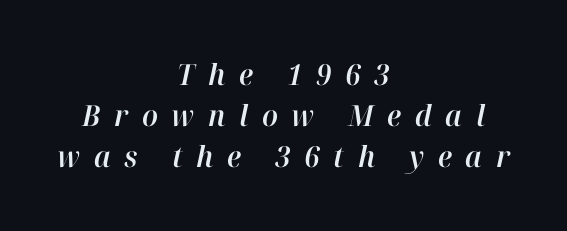
Q: Is the text italic (slanted)? A: Yes, it leans right by about 12 degrees.
Q: Is the text underlined? A: No.
Q: How is the paragraph aligned? A: Centered.
Q: Is the spacing between letters normal or unusually wide? A: Unusually wide.
Q: Is the spacing between lines tight, normal or loose? A: Normal.
Q: Width (condensed, normal, or wide)? A: Normal.
Q: Stroke contrast? A: High.
Q: x-height? A: Medium.
Q: Monospaced? A: No.
